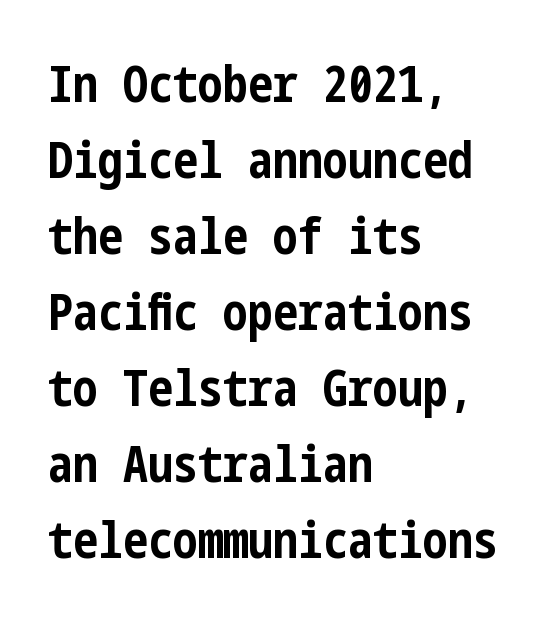
The foot of each line stays bare and open. Compared with an ordinary text face, these strokes are far heavier — a full bold. Observe the ordinary spacing: letters are neighbours, not strangers. The lines sit at an ordinary, default distance from one another.
